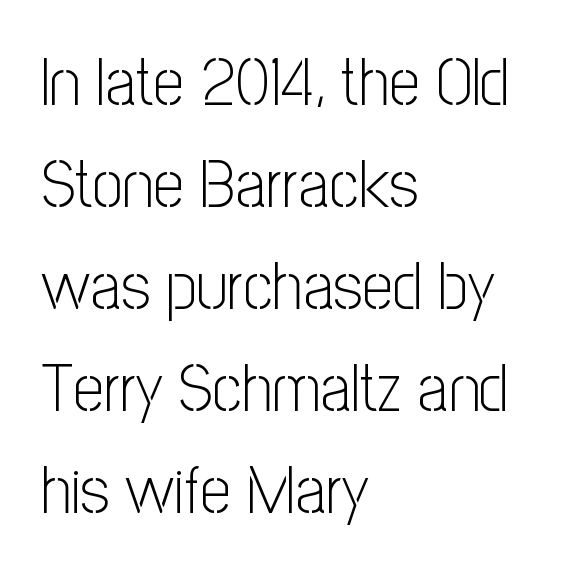
Q: Is the text bold? A: No.
Q: Is the text italic (slanted)? A: No, it is upright.
Q: Is the typeface a serif or a sans-serif typeface? A: Sans-serif.
Q: Is the text underlined? A: No.
Q: How is the paragraph aligned? A: Left-aligned.
Q: Is the spacing between letters normal or unusually wide? A: Normal.
Q: Is the spacing between lines tight, normal or loose? A: Normal.
Q: Width (condensed, normal, or wide)? A: Condensed.
Q: Stroke contrast? A: Low.
Q: x-height? A: Medium.
Q: Monospaced? A: No.
